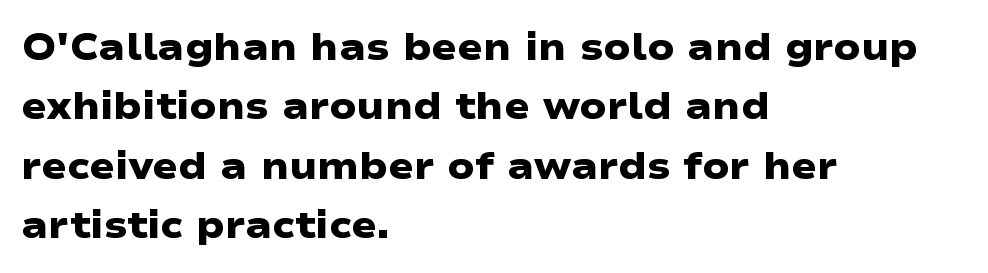
Q: Is the text bold? A: Yes.
Q: Is the typeface a serif or a sans-serif typeface? A: Sans-serif.
Q: Is the text underlined? A: No.
Q: How is the paragraph aligned? A: Left-aligned.
Q: Is the spacing between letters normal or unusually wide? A: Normal.
Q: Is the spacing between lines tight, normal or loose? A: Normal.
Q: Width (condensed, normal, or wide)? A: Wide.
Q: Stroke contrast? A: Low.
Q: x-height? A: Medium.
Q: Monospaced? A: No.
